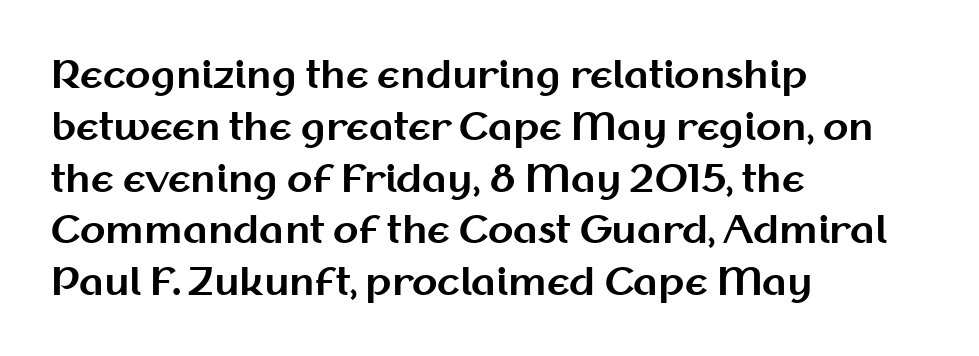
Q: Is the text bold? A: Yes.
Q: Is the text italic (slanted)? A: No, it is upright.
Q: Is the typeface a serif or a sans-serif typeface? A: Sans-serif.
Q: Is the text underlined? A: No.
Q: How is the paragraph aligned? A: Left-aligned.
Q: Is the spacing between letters normal or unusually wide? A: Normal.
Q: Is the spacing between lines tight, normal or loose? A: Normal.
Q: Width (condensed, normal, or wide)? A: Normal.
Q: Stroke contrast? A: Medium.
Q: x-height? A: Medium.
Q: Monospaced? A: No.
